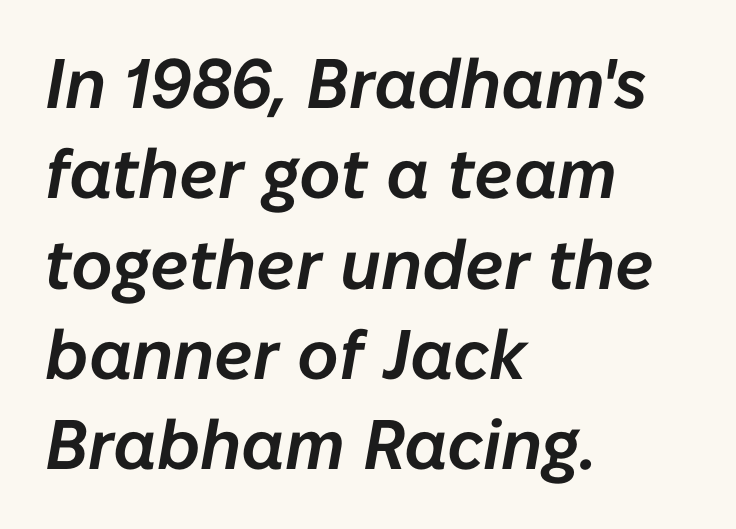
Q: Is the text italic (slanted)? A: Yes, it leans right by about 10 degrees.
Q: Is the text underlined? A: No.
Q: How is the paragraph aligned? A: Left-aligned.
Q: Is the spacing between letters normal or unusually wide? A: Normal.
Q: Is the spacing between lines tight, normal or loose? A: Normal.
Q: Width (condensed, normal, or wide)? A: Normal.
Q: Stroke contrast? A: Low.
Q: x-height? A: Medium.
Q: Monospaced? A: No.
